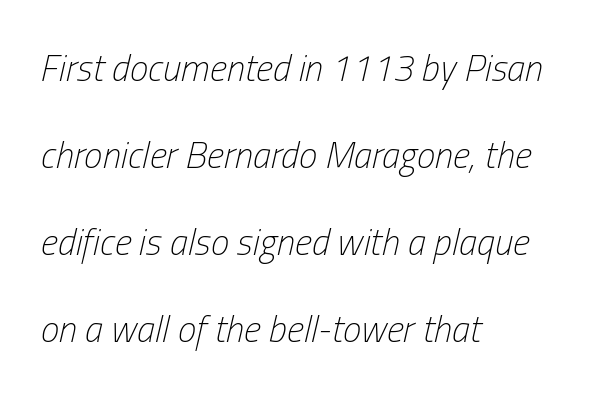
{"italic": "yes", "lean": "right", "slant_degrees": 13, "bold": "no", "weight": "light", "width": "condensed", "stroke_contrast": "low", "x_height": "medium", "monospaced": "no", "underline": "no", "align": "left", "line_spacing": "loose", "line_spacing_ratio": 2.35, "letter_spacing": "normal", "letter_spacing_em": 0.0, "glyph_px": 37}
